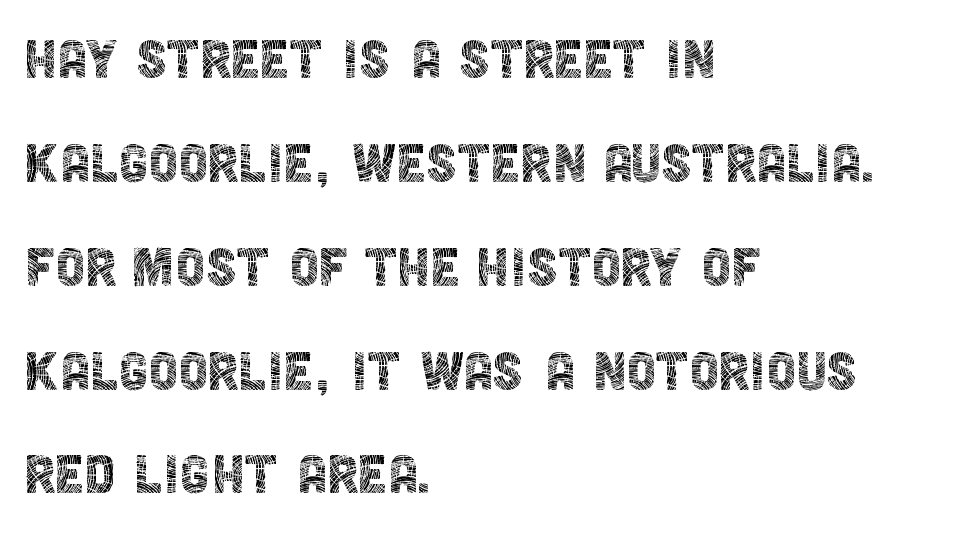
{"serif": "no", "italic": "no", "bold": "no", "weight": "thin", "width": "condensed", "x_height": "large", "monospaced": "no", "underline": "no", "align": "left", "line_spacing": "normal", "line_spacing_ratio": 1.55, "letter_spacing": "normal", "letter_spacing_em": 0.0, "glyph_px": 67}
